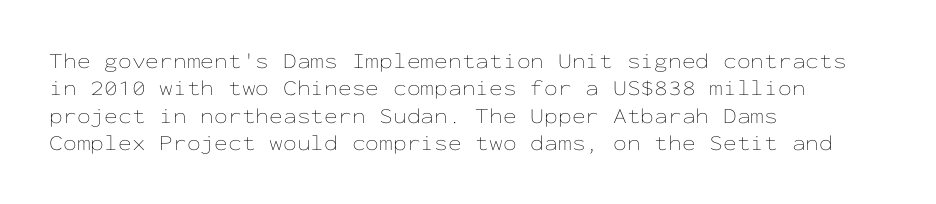
Rendered with straight, roman letterforms. Weight: not bold — regular or lighter. Words appear dense and cohesive because spacing is normal. Horizontal alignment here is leftward, the default for most running prose. A clean baseline with only descenders dipping below it.
